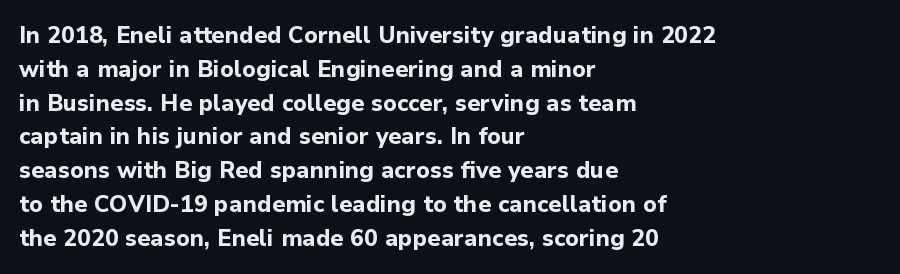
Bold? Absolutely — the strokes are thick and heavy. The setting favours the left margin, as ordinary paragraphs usually do. The font's upright variant was chosen for this text. A bare baseline throughout the passage. Vertical spacing — default.
